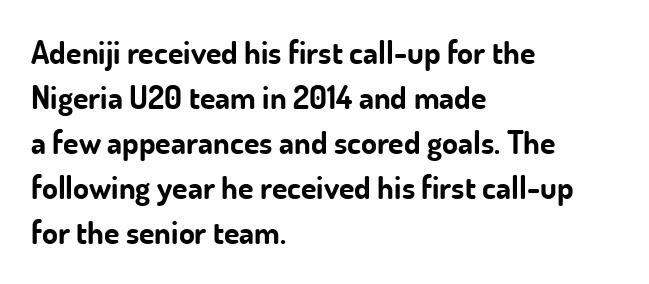
The image shows 32 px bold sans-serif type, upright; set left-aligned, normal line spacing (1.41x), normal letter spacing, not underlined; low stroke contrast and a small x-height.
